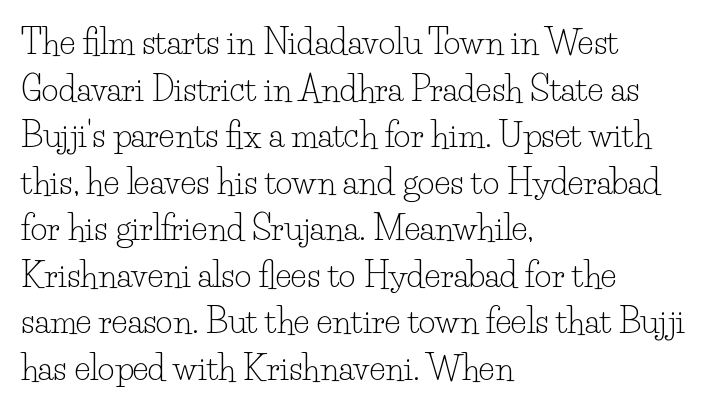
{"serif": "yes", "italic": "no", "bold": "no", "weight": "light", "width": "normal", "stroke_contrast": "low", "x_height": "small", "monospaced": "no", "underline": "no", "align": "left", "line_spacing": "normal", "line_spacing_ratio": 1.41, "letter_spacing": "normal", "letter_spacing_em": 0.0, "glyph_px": 33}
